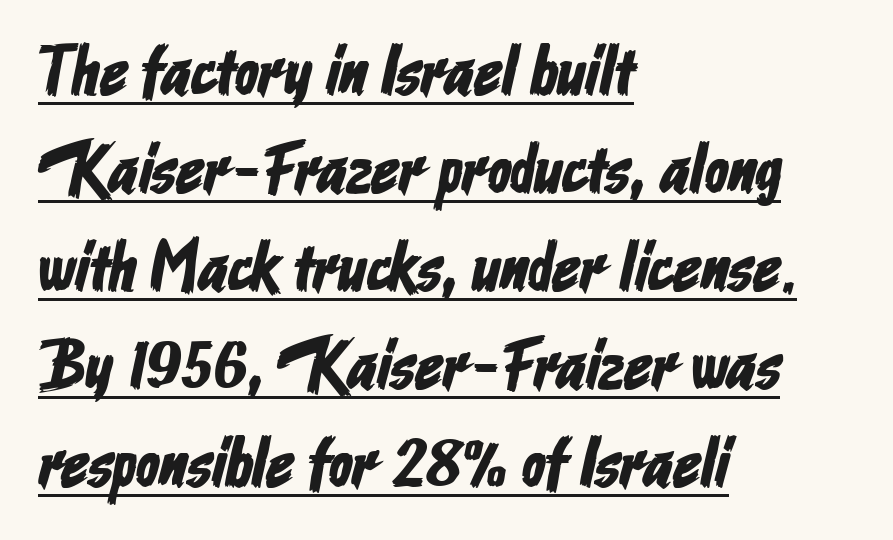
The image shows 69 px condensed sans-serif type; set left-aligned, normal line spacing (1.42x), normal letter spacing, underlined; low stroke contrast and a medium x-height.
